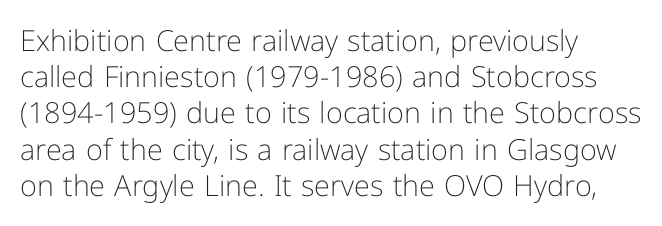
Q: Is the text bold? A: No.
Q: Is the text italic (slanted)? A: No, it is upright.
Q: Is the typeface a serif or a sans-serif typeface? A: Sans-serif.
Q: Is the text underlined? A: No.
Q: How is the paragraph aligned? A: Left-aligned.
Q: Is the spacing between letters normal or unusually wide? A: Normal.
Q: Is the spacing between lines tight, normal or loose? A: Normal.
Q: Width (condensed, normal, or wide)? A: Normal.
Q: Stroke contrast? A: Low.
Q: x-height? A: Medium.
Q: Monospaced? A: No.
